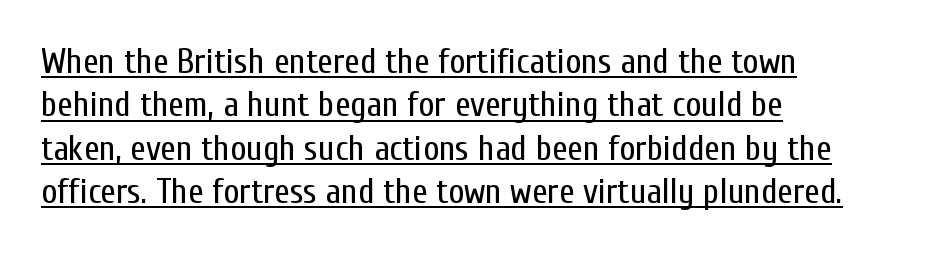
The image shows 35 px regular-weight, condensed sans-serif type, upright; set left-aligned, line spacing 1.24x, normal letter spacing, underlined; low stroke contrast and a medium x-height.
